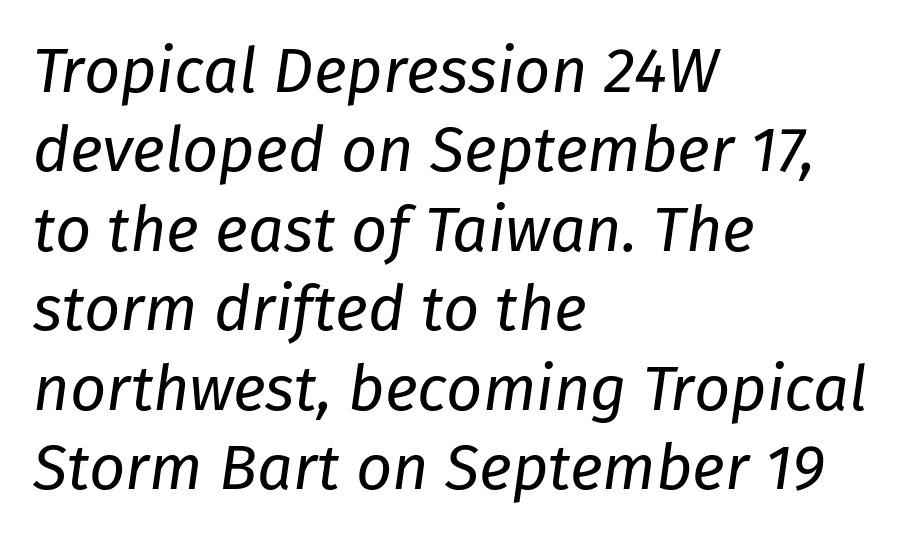
The zone under the glyphs is completely vacant. The compositor pushed each line to the left boundary. Line spacing here is normal. If you drew a line through each stem, it would be angled. Honestly, the letter spacing is just normal — you wouldn't notice it. On a weight scale, this lands at 450 or below.
